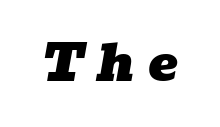
The gaps between neighbouring characters are conspicuously large. Character widths vary here, with narrow letters taking less room than wide ones. The text was rendered using a seriffed face with decorative stroke endings. An italicized treatment has been applied to the whole sample. Descender tails drop into unmarked territory.
